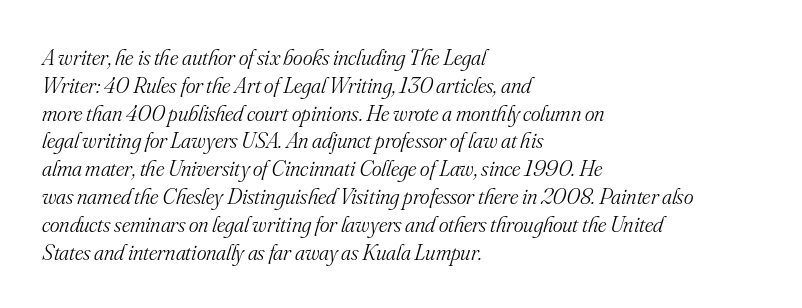
Q: Is the text bold? A: No.
Q: Is the text italic (slanted)? A: Yes, it leans right by about 16 degrees.
Q: Is the text underlined? A: No.
Q: How is the paragraph aligned? A: Left-aligned.
Q: Is the spacing between letters normal or unusually wide? A: Normal.
